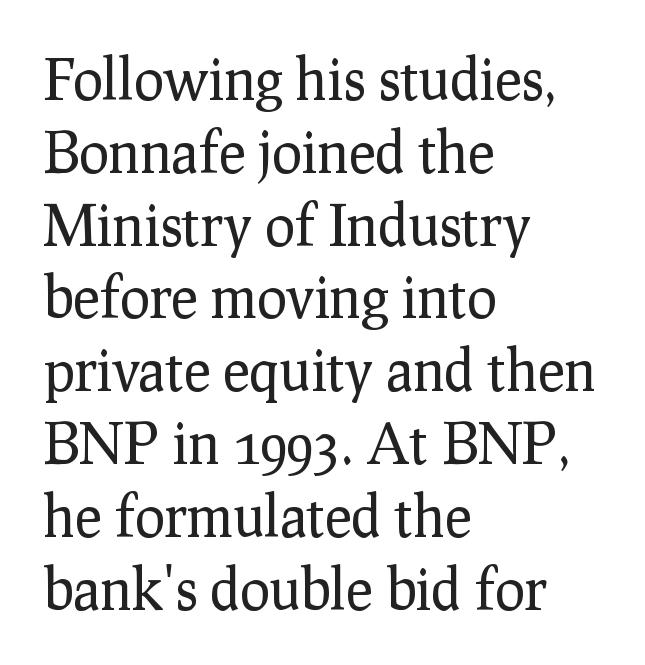
Q: Is the text bold? A: No.
Q: Is the text italic (slanted)? A: No, it is upright.
Q: Is the typeface a serif or a sans-serif typeface? A: Serif.
Q: Is the text underlined? A: No.
Q: How is the paragraph aligned? A: Left-aligned.
Q: Is the spacing between letters normal or unusually wide? A: Normal.
Q: Is the spacing between lines tight, normal or loose? A: Normal.
Q: Width (condensed, normal, or wide)? A: Normal.
Q: Stroke contrast? A: Low.
Q: x-height? A: Medium.
Q: Monospaced? A: No.
